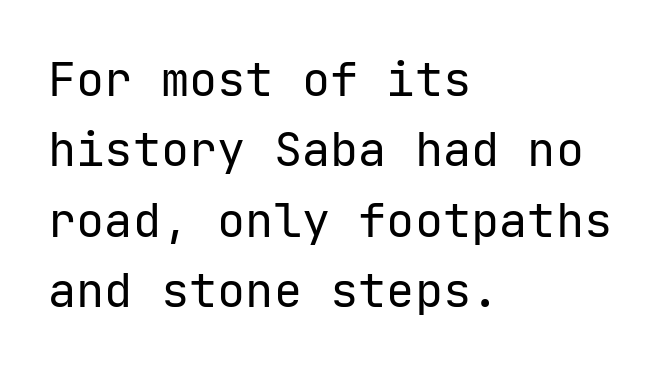
{"serif": "no", "italic": "no", "bold": "no", "weight": "regular", "width": "normal", "stroke_contrast": "low", "x_height": "medium", "underline": "no", "align": "left", "line_spacing": "normal", "line_spacing_ratio": 1.5, "letter_spacing": "normal", "letter_spacing_em": 0.0, "glyph_px": 47}
